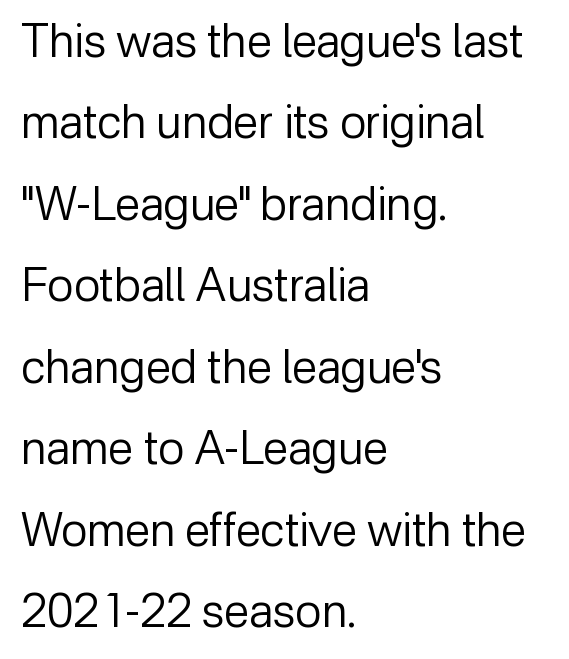
Proportional: the letters do not fall into vertical columns. Do the letters lean? They stand straight. These lines are set flush left with a ragged right edge. Glyph-to-glyph distance matches everyday printed text.
